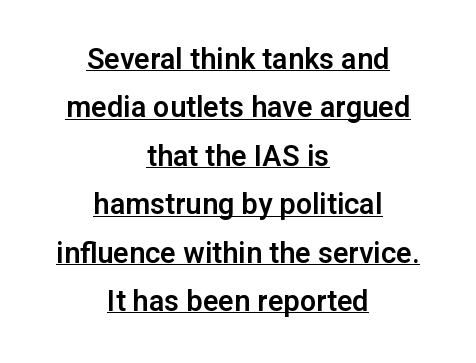
{"serif": "no", "italic": "no", "width": "normal", "stroke_contrast": "low", "x_height": "medium", "monospaced": "no", "underline": "yes", "align": "center", "line_spacing": "normal", "line_spacing_ratio": 1.67, "letter_spacing": "normal", "letter_spacing_em": 0.0, "glyph_px": 29}
